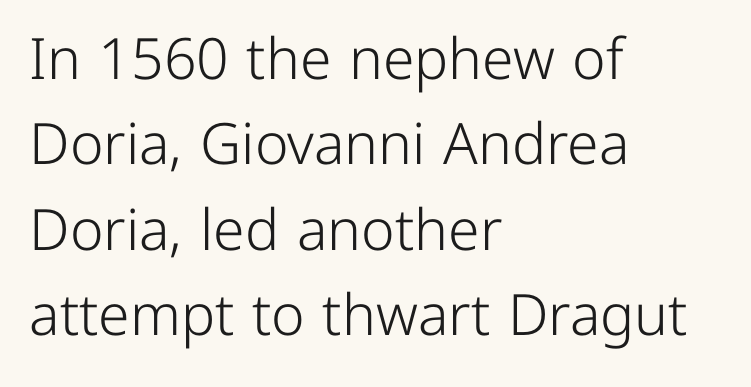
The image shows 57 px light sans-serif type, upright; set left-aligned, normal line spacing (1.5x), normal letter spacing, not underlined; low stroke contrast and a medium x-height.
